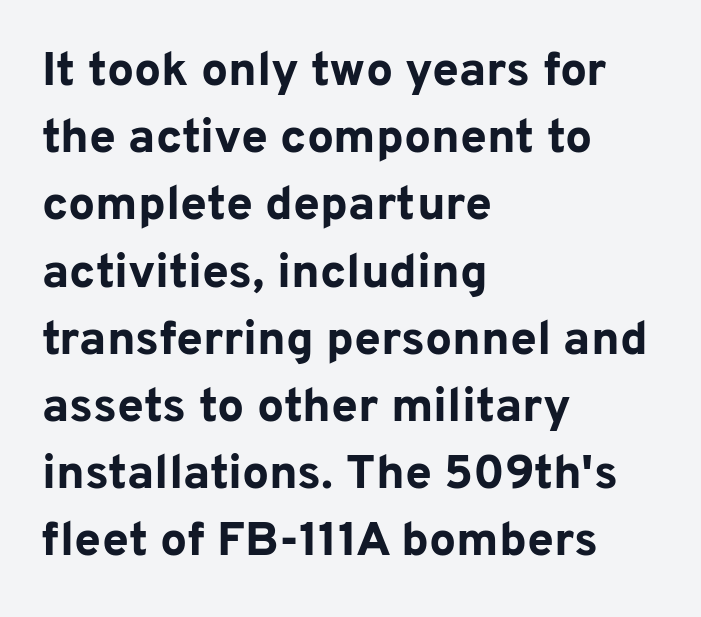
The image shows 48 px bold sans-serif type, upright; set left-aligned, normal line spacing (1.4x), normal letter spacing, not underlined; low stroke contrast and a medium x-height.
